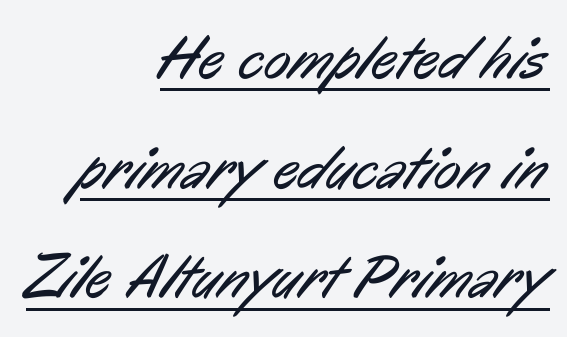
{"serif": "no", "bold": "no", "weight": "regular", "width": "condensed", "stroke_contrast": "low", "x_height": "medium", "monospaced": "no", "underline": "yes", "align": "right", "line_spacing_ratio": 1.77, "letter_spacing": "normal", "letter_spacing_em": 0.0, "glyph_px": 62}
